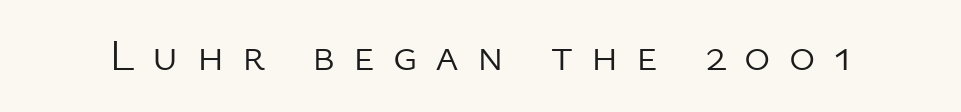
Students, note that the glyphs here are deliberately spaced far apart. This is not heavy type; no bold has been used. The lettering holds an erect, upright posture throughout. Note the varied advance widths — an 'i' is clearly narrower than an 'm'. Unmarked baselines from the first word to the last.
